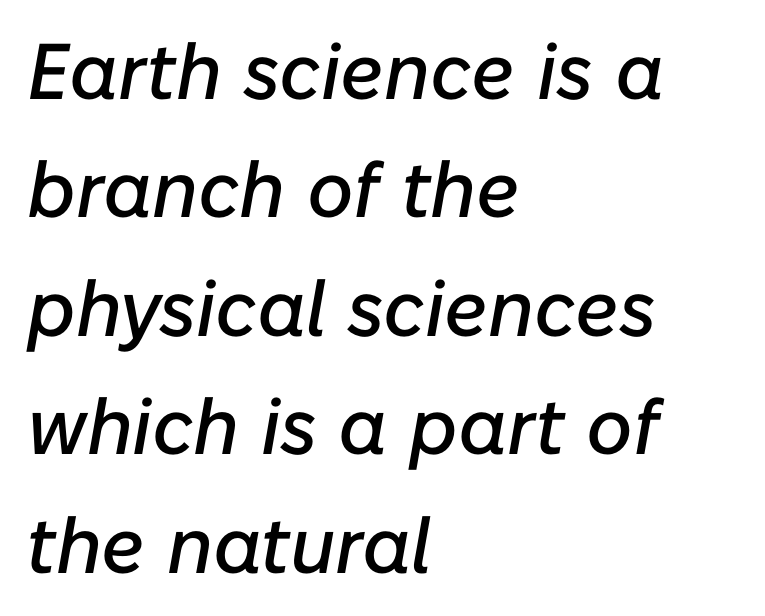
Q: Is the text italic (slanted)? A: Yes, it leans right by about 10 degrees.
Q: Is the text underlined? A: No.
Q: How is the paragraph aligned? A: Left-aligned.
Q: Is the spacing between letters normal or unusually wide? A: Normal.
Q: Is the spacing between lines tight, normal or loose? A: Normal.
Q: Width (condensed, normal, or wide)? A: Normal.
Q: Stroke contrast? A: Low.
Q: x-height? A: Medium.
Q: Monospaced? A: No.
